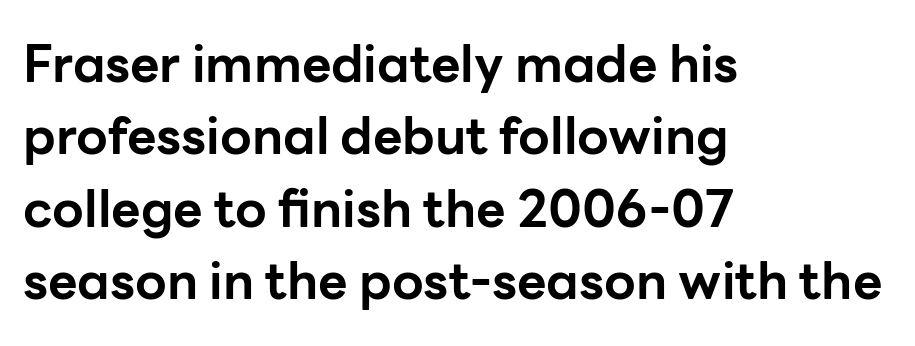
The image shows 51 px bold sans-serif type, upright; set left-aligned, normal line spacing (1.42x), normal letter spacing, not underlined; low stroke contrast and a medium x-height.
